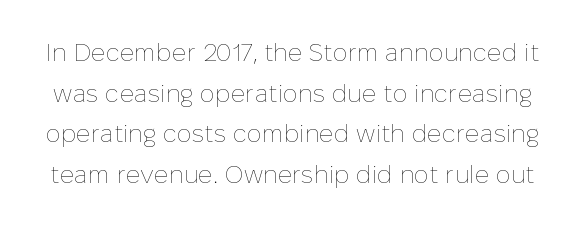
Q: Is the text bold? A: No.
Q: Is the text italic (slanted)? A: No, it is upright.
Q: Is the text underlined? A: No.
Q: Is the spacing between letters normal or unusually wide? A: Normal.
Q: Is the spacing between lines tight, normal or loose? A: Normal.
